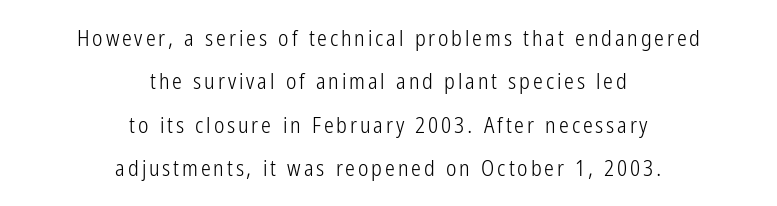
Q: Is the text bold? A: No.
Q: Is the text italic (slanted)? A: No, it is upright.
Q: Is the text underlined? A: No.
Q: How is the paragraph aligned? A: Centered.
Q: Is the spacing between lines tight, normal or loose? A: Loose.
